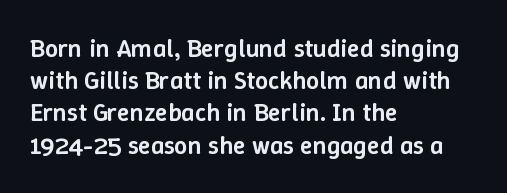
The image shows 26 px text type, upright; set left-aligned, line spacing 1.24x, normal letter spacing, not underlined.
